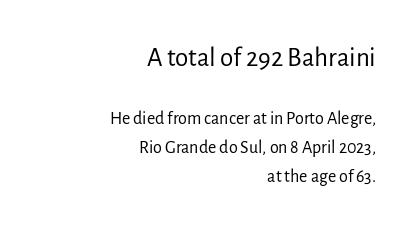
Q: Is the text bold? A: No.
Q: Is the text italic (slanted)? A: No, it is upright.
Q: Is the text underlined? A: No.
Q: How is the paragraph aligned? A: Right-aligned.
Q: Is the spacing between letters normal or unusually wide? A: Normal.
Q: Is the spacing between lines tight, normal or loose? A: Normal.
Q: Which block of text is set in a larger size, the first (top) or the second (bottom)? A: The first (top) one.
